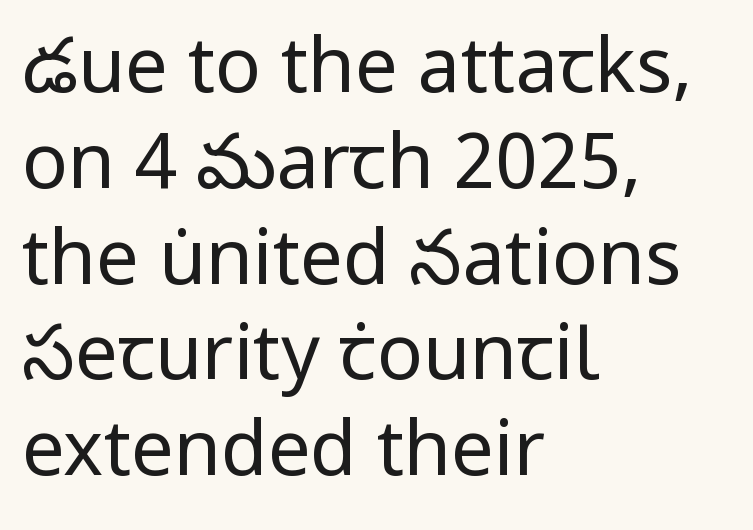
Quick note: underline off. Summary of weight: not heavy and not bold. Unlike a traditional serif, this face leaves its strokes unadorned. In terms of posture, this sample is upright. Tracking value appears to be zero — textbook default spacing.
